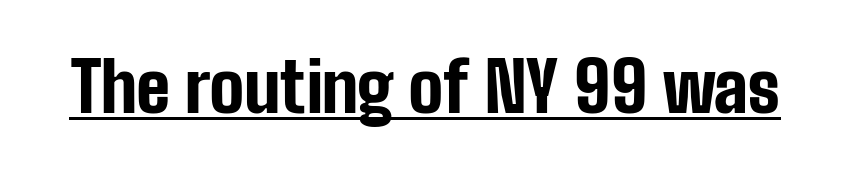
Do the characters align in a grid? No, the font is proportional. The typesetting leans heavy: a genuine bold. The lettering stays uniformly vertical, giving the passage a roman look. Observe the ordinary spacing: letters are neighbours, not strangers. Serif or sans? Sans — the stroke terminals are bare.
